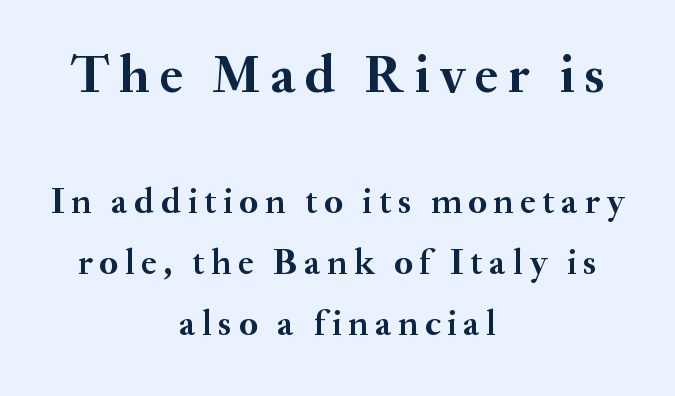
{"serif": "yes", "italic": "no", "bold": "yes", "weight": "semibold", "width": "normal", "stroke_contrast": "medium", "x_height": "small", "monospaced": "no", "underline": "no", "align": "center", "line_spacing": "normal", "line_spacing_ratio": 1.69, "larger_block": "first", "size_ratio": 1.5, "glyph_px": 54}
